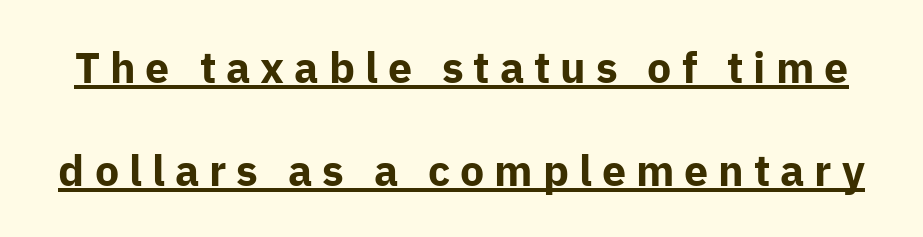
Notice how the stems are strictly vertical — no italics here. Each line of the rendering has a horizontal stroke beneath the glyphs. Compared with typical body copy, the letter spacing here is much looser. Spacing verdict: proportional, widths tailored to each character.
